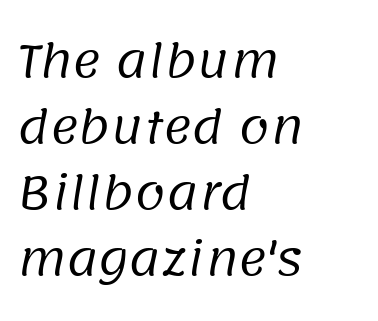
{"serif": "no", "bold": "no", "weight": "regular", "width": "normal", "stroke_contrast": "low", "x_height": "large", "monospaced": "no", "underline": "no", "align": "left", "line_spacing": "normal", "line_spacing_ratio": 1.5, "letter_spacing": "normal", "letter_spacing_em": 0.0, "glyph_px": 44}
